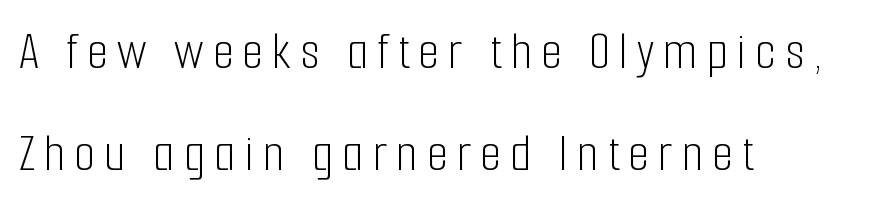
The image shows 54 px light, condensed sans-serif type, upright; set left-aligned, line spacing 1.89x, not underlined; low stroke contrast and a medium x-height.
